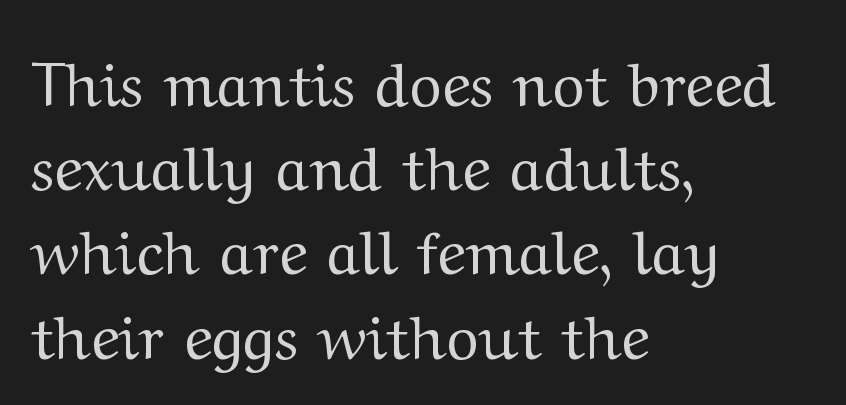
Heaviness? Minimal to ordinary, like unemphasized prose. The gap between lines stays unmarked. One glance says typical: line gaps are just what's usual. Line beginnings align vertically; line endings do not. The typeface chosen for these lines features serifs. The lettering holds an erect, upright posture throughout.
